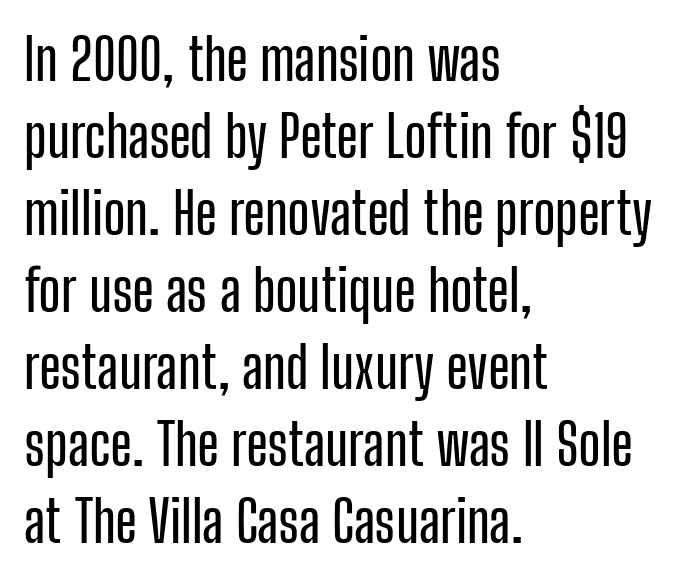
The image shows 57 px condensed sans-serif type, upright; set left-aligned, normal line spacing (1.35x), normal letter spacing, not underlined; low stroke contrast and a medium x-height.
